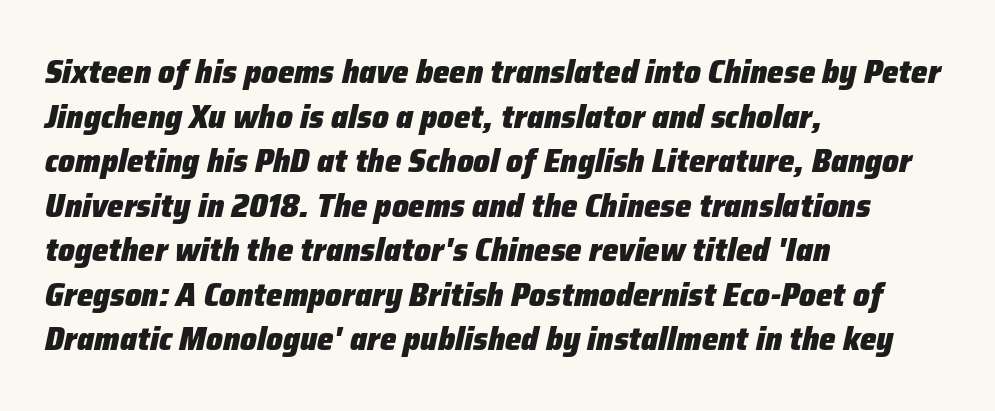
{"italic": "yes", "lean": "right", "slant_degrees": 12, "bold": "yes", "weight": "heavy", "width": "normal", "stroke_contrast": "low", "x_height": "medium", "monospaced": "no", "underline": "no", "align": "left", "line_spacing": "normal", "line_spacing_ratio": 1.35, "letter_spacing": "normal", "letter_spacing_em": 0.0, "glyph_px": 33}
